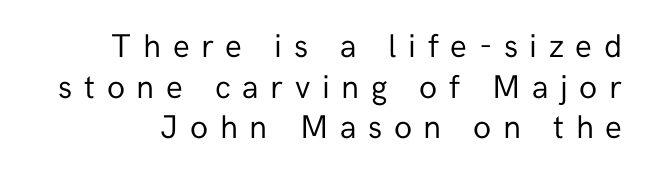
The image shows 33 px regular-weight sans-serif type, upright; set line spacing 1.23x, unusually wide letter spacing (+0.35 em), not underlined; low stroke contrast and a medium x-height.
